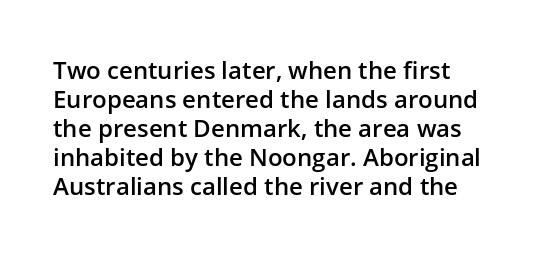
The image shows 24 px text type, upright; set left-aligned, line spacing 1.21x, normal letter spacing, not underlined.
